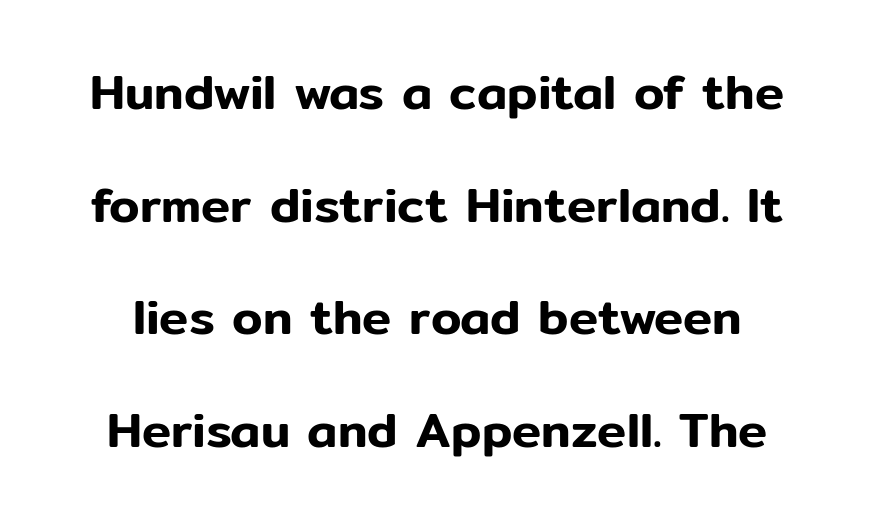
{"serif": "no", "italic": "no", "width": "normal", "stroke_contrast": "low", "x_height": "medium", "monospaced": "no", "underline": "no", "line_spacing": "loose", "line_spacing_ratio": 2.3, "letter_spacing": "normal", "letter_spacing_em": 0.0, "glyph_px": 49}
